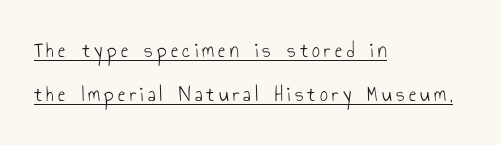
Q: Is the text bold? A: No.
Q: Is the text italic (slanted)? A: No, it is upright.
Q: Is the text underlined? A: Yes.
Q: How is the paragraph aligned? A: Left-aligned.
Q: Is the spacing between lines tight, normal or loose? A: Loose.
